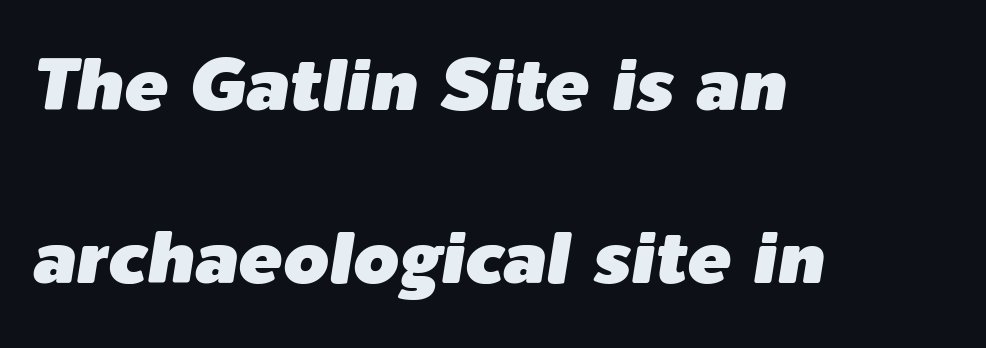
{"italic": "yes", "lean": "right", "slant_degrees": 9, "width": "normal", "stroke_contrast": "low", "x_height": "medium", "monospaced": "no", "underline": "no", "align": "left", "line_spacing": "loose", "line_spacing_ratio": 2.37, "letter_spacing": "normal", "letter_spacing_em": 0.0, "glyph_px": 73}
